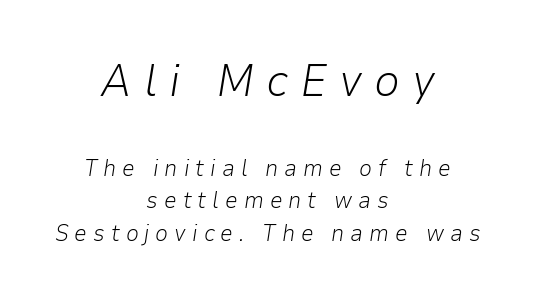
Beneath every word, the page is bare. If you drew a line through each stem, it would be angled. You could not count columns in this text — the font is proportionally spaced. Vertical spacing — default. The lines are quadded center. Glyph-to-glyph distance is far greater than everyday printed text.
